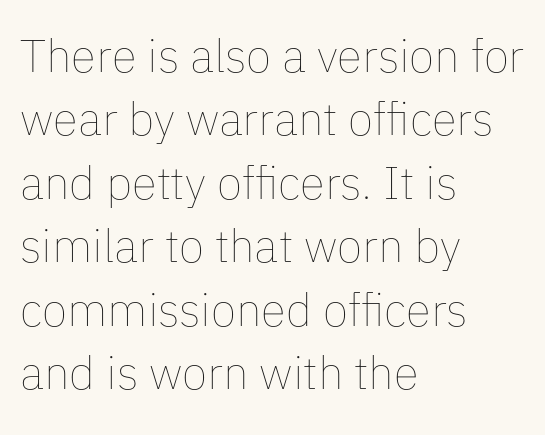
Is this a fixed-width face? No — the glyphs have proportional, varying widths. A classic flush-left, rag-right setting is used for this passage. Nobody drew a line under any word here. The letters stand upright; this is a roman face. Rows of type keep a routine distance in the vertical direction.
